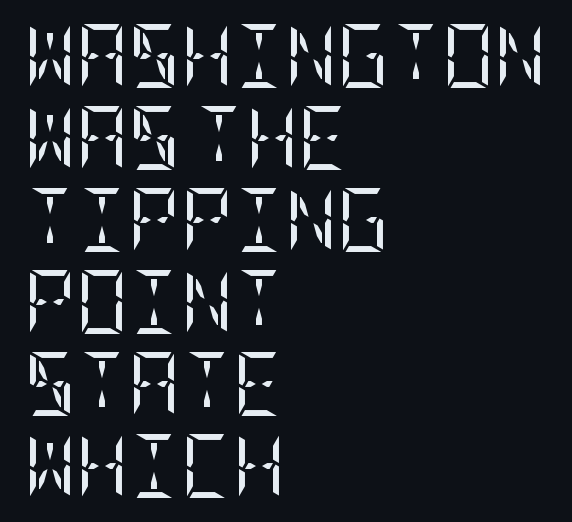
{"serif": "yes", "italic": "no", "bold": "no", "weight": "regular", "width": "condensed", "stroke_contrast": "low", "x_height": "large", "underline": "no", "align": "left", "line_spacing": "normal", "line_spacing_ratio": 1.28, "letter_spacing": "normal", "letter_spacing_em": 0.0, "glyph_px": 64}
